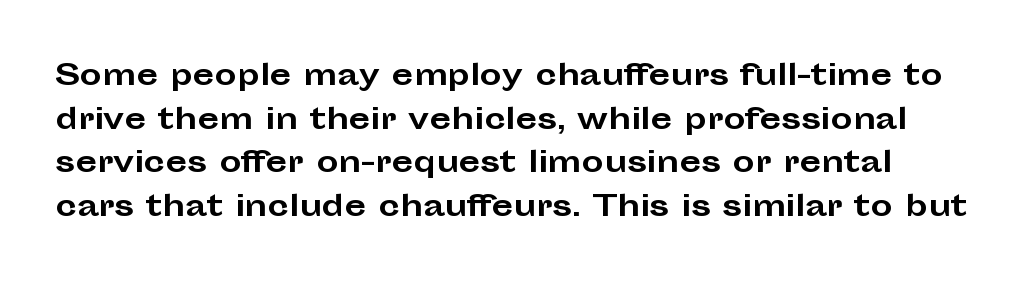
The image shows 28 px bold, wide sans-serif type, upright; set normal line spacing (1.56x), normal letter spacing, not underlined; low stroke contrast and a medium x-height.
